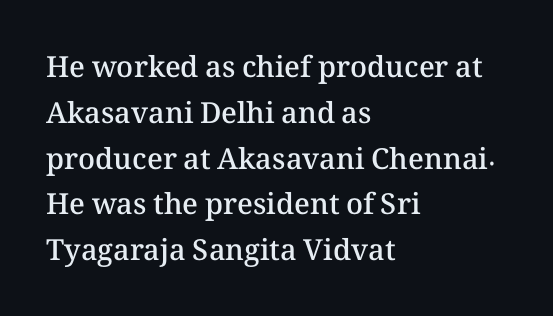
{"italic": "no", "bold": "semi", "weight": "semibold", "width": "normal", "stroke_contrast": "medium", "x_height": "medium", "monospaced": "no", "underline": "no", "align": "left", "line_spacing": "normal", "line_spacing_ratio": 1.58, "letter_spacing": "normal", "letter_spacing_em": 0.0, "glyph_px": 29}
